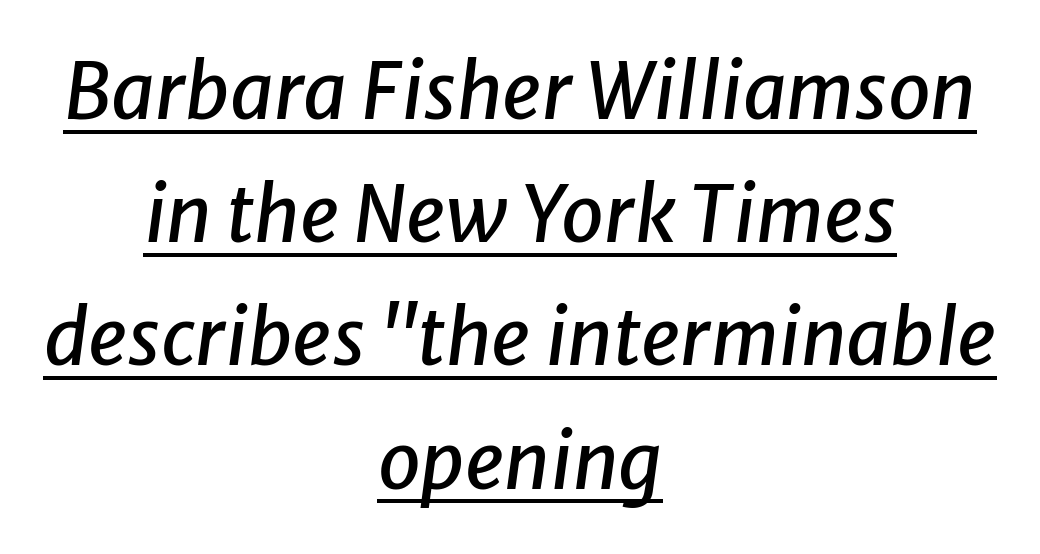
{"italic": "yes", "lean": "right", "slant_degrees": 8, "width": "normal", "stroke_contrast": "low", "x_height": "medium", "monospaced": "no", "underline": "yes", "align": "center", "line_spacing": "normal", "line_spacing_ratio": 1.6, "letter_spacing": "normal", "letter_spacing_em": 0.0, "glyph_px": 77}
